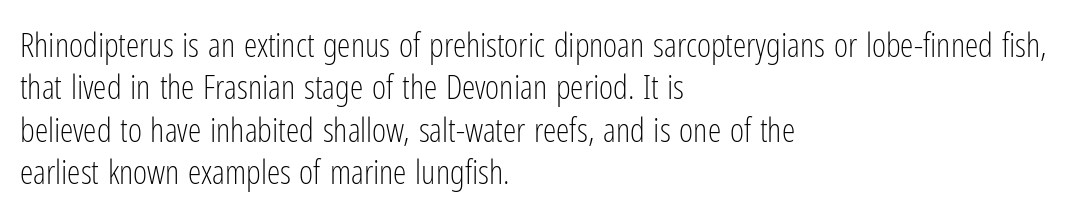
Q: Is the text bold? A: No.
Q: Is the text italic (slanted)? A: No, it is upright.
Q: Is the typeface a serif or a sans-serif typeface? A: Sans-serif.
Q: Is the text underlined? A: No.
Q: How is the paragraph aligned? A: Left-aligned.
Q: Is the spacing between letters normal or unusually wide? A: Normal.
Q: Is the spacing between lines tight, normal or loose? A: Normal.
Q: Width (condensed, normal, or wide)? A: Condensed.
Q: Stroke contrast? A: Low.
Q: x-height? A: Medium.
Q: Monospaced? A: No.
